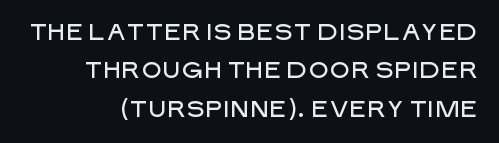
Q: Is the text italic (slanted)? A: No, it is upright.
Q: Is the text underlined? A: No.
Q: How is the paragraph aligned? A: Right-aligned.
Q: Is the spacing between letters normal or unusually wide? A: Normal.
Q: Is the spacing between lines tight, normal or loose? A: Normal.
